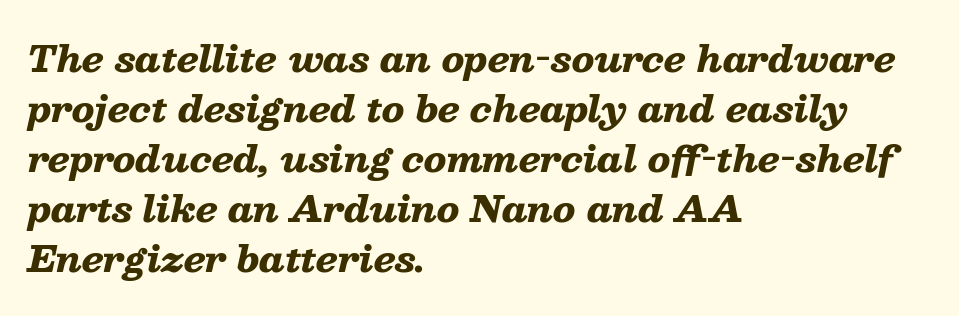
Q: Is the text bold? A: Yes.
Q: Is the text italic (slanted)? A: Yes, it leans right by about 13 degrees.
Q: Is the text underlined? A: No.
Q: How is the paragraph aligned? A: Left-aligned.
Q: Is the spacing between letters normal or unusually wide? A: Normal.
Q: Is the spacing between lines tight, normal or loose? A: Normal.
Q: Width (condensed, normal, or wide)? A: Wide.
Q: Stroke contrast? A: Low.
Q: x-height? A: Medium.
Q: Monospaced? A: No.
